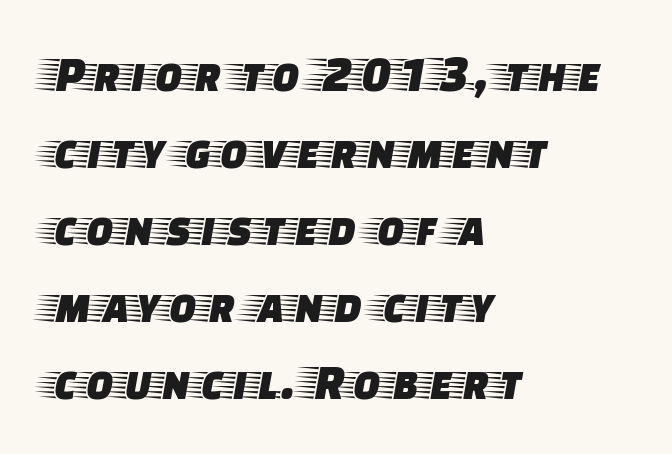
{"serif": "yes", "width": "wide", "stroke_contrast": "low", "x_height": "large", "monospaced": "no", "underline": "no", "align": "left", "line_spacing": "normal", "line_spacing_ratio": 1.51, "letter_spacing": "normal", "letter_spacing_em": 0.0, "glyph_px": 51}
